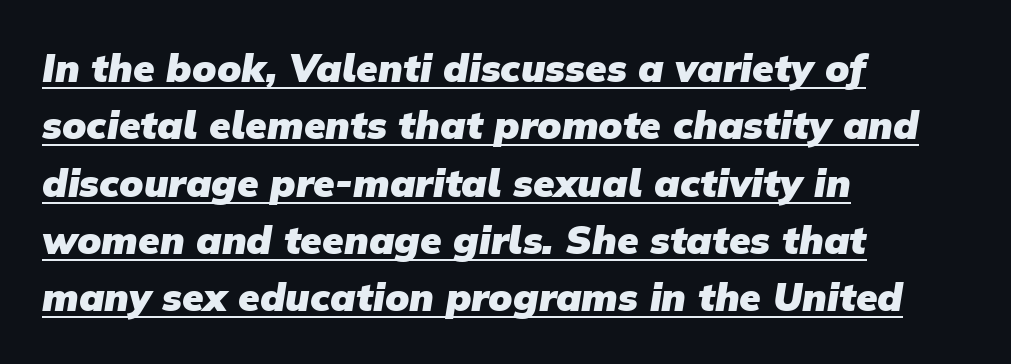
{"serif": "no", "bold": "yes", "weight": "heavy", "width": "normal", "stroke_contrast": "low", "x_height": "medium", "monospaced": "no", "underline": "yes", "align": "left", "line_spacing": "normal", "line_spacing_ratio": 1.47, "letter_spacing": "normal", "letter_spacing_em": 0.0, "glyph_px": 39}
